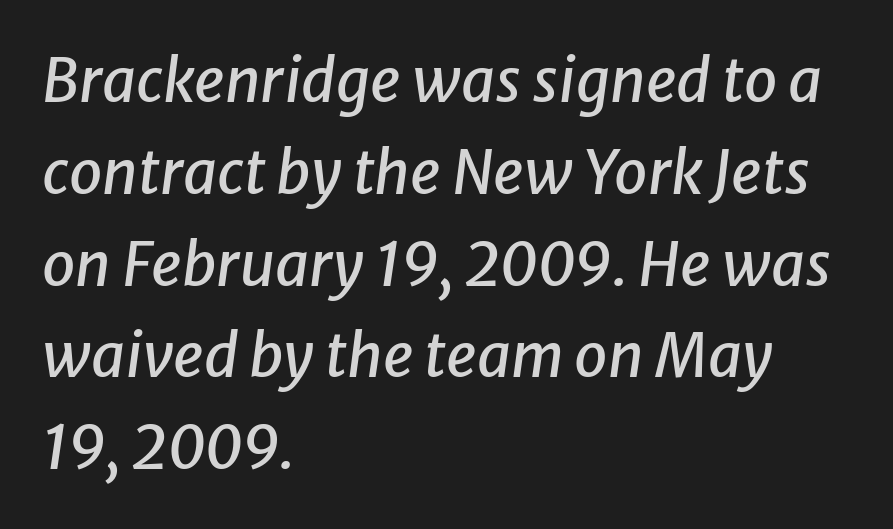
Q: Is the text italic (slanted)? A: Yes, it leans right by about 8 degrees.
Q: Is the text underlined? A: No.
Q: How is the paragraph aligned? A: Left-aligned.
Q: Is the spacing between letters normal or unusually wide? A: Normal.
Q: Is the spacing between lines tight, normal or loose? A: Normal.
Q: Width (condensed, normal, or wide)? A: Normal.
Q: Stroke contrast? A: Low.
Q: x-height? A: Medium.
Q: Monospaced? A: No.
